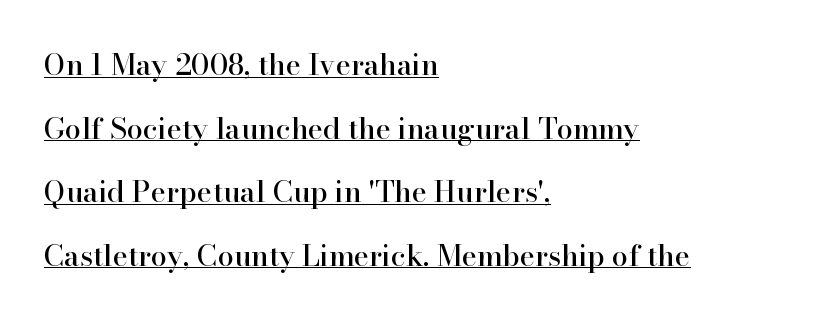
The image shows 29 px serif type, upright; set left-aligned, loose line spacing (2.19x), normal letter spacing, underlined; high stroke contrast and a small x-height.
